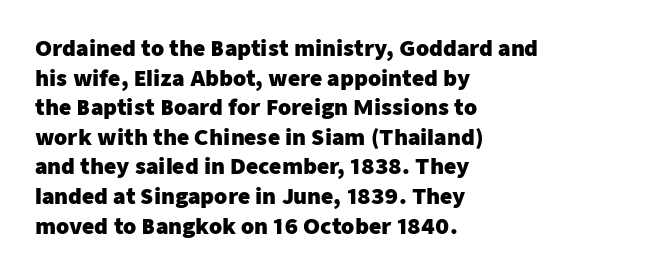
Q: Is the text bold? A: Yes.
Q: Is the text italic (slanted)? A: No, it is upright.
Q: Is the text underlined? A: No.
Q: How is the paragraph aligned? A: Left-aligned.
Q: Is the spacing between letters normal or unusually wide? A: Normal.
Q: Is the spacing between lines tight, normal or loose? A: Normal.
